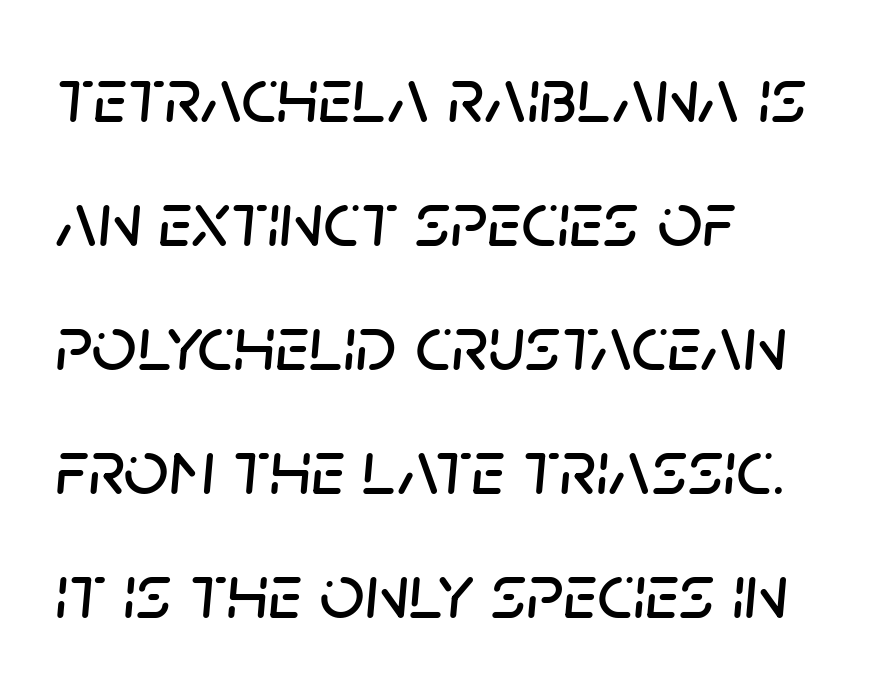
{"italic": "yes", "lean": "right", "slant_degrees": 5, "width": "normal", "stroke_contrast": "low", "x_height": "large", "monospaced": "no", "underline": "no", "align": "left", "line_spacing": "normal", "line_spacing_ratio": 1.57, "letter_spacing": "normal", "letter_spacing_em": 0.0, "glyph_px": 79}
